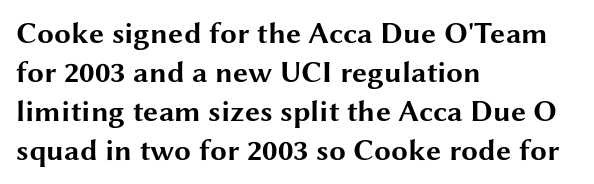
The image shows 30 px bold, wide sans-serif type, upright; set left-aligned, normal line spacing (1.3x), normal letter spacing, not underlined; medium stroke contrast and a medium x-height.
